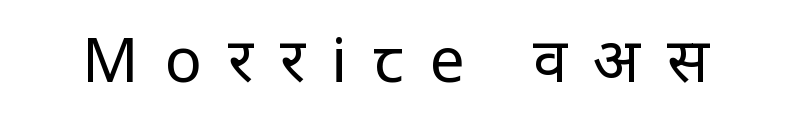
Look at the tracking — it's clearly loosened, letters drifting apart. Bold? No — there's no thickening of the strokes. The passage shown is not underscored anywhere. Think of a printed novel: that variable character pitch is what you see here. Grotesque or geometric, the face here clearly has no serifs.
